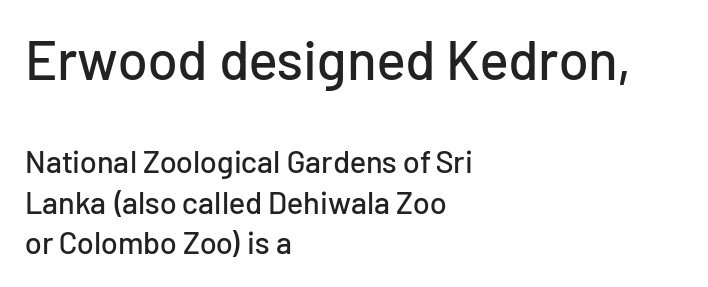
Q: Is the text italic (slanted)? A: No, it is upright.
Q: Is the typeface a serif or a sans-serif typeface? A: Sans-serif.
Q: Is the text underlined? A: No.
Q: How is the paragraph aligned? A: Left-aligned.
Q: Is the spacing between letters normal or unusually wide? A: Normal.
Q: Is the spacing between lines tight, normal or loose? A: Normal.
Q: Which block of text is set in a larger size, the first (top) or the second (bottom)? A: The first (top) one.
Q: Width (condensed, normal, or wide)? A: Normal.
Q: Stroke contrast? A: Low.
Q: x-height? A: Medium.
Q: Monospaced? A: No.
